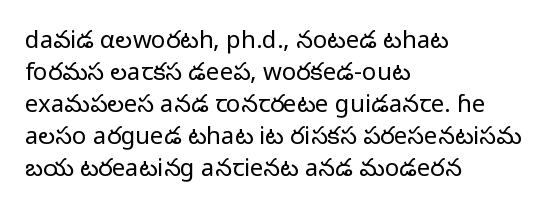
The image shows 24 px text type, upright; set left-aligned, normal line spacing (1.33x), normal letter spacing, not underlined.
